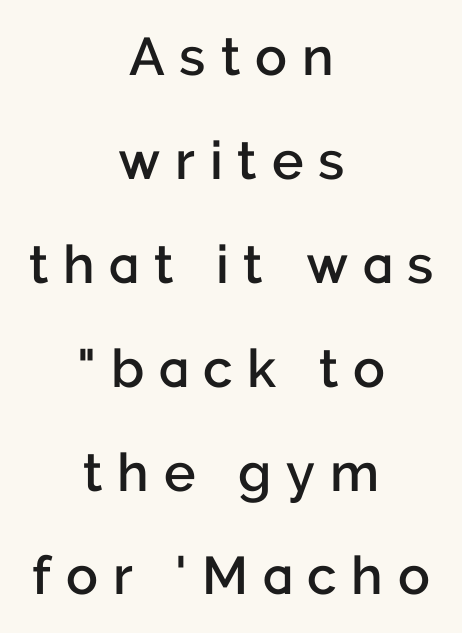
{"serif": "no", "italic": "no", "bold": "semi", "weight": "semibold", "width": "normal", "stroke_contrast": "low", "x_height": "medium", "monospaced": "no", "underline": "no", "align": "center", "line_spacing": "loose", "line_spacing_ratio": 1.96, "letter_spacing": "wide", "letter_spacing_em": 0.28, "glyph_px": 53}
